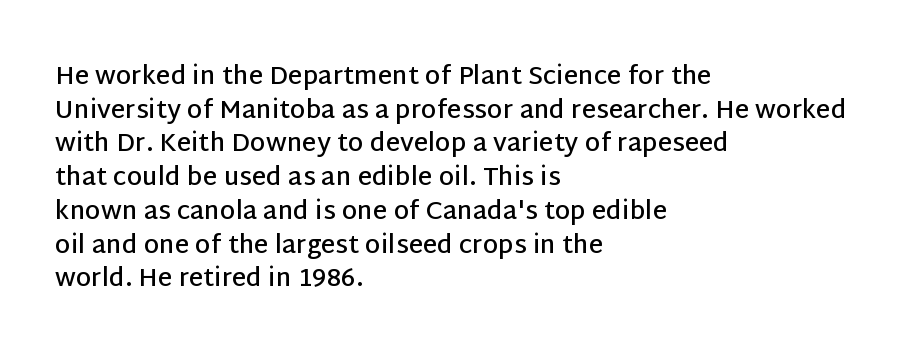
Is there any slant? The stems are plumb. Only glyphs here, with clear space below each row. A fair bit of extra ink — the face is semibold, not bold. Honestly, the row spacing looks completely unremarkable. These lines stack with their left ends in a neat column.
